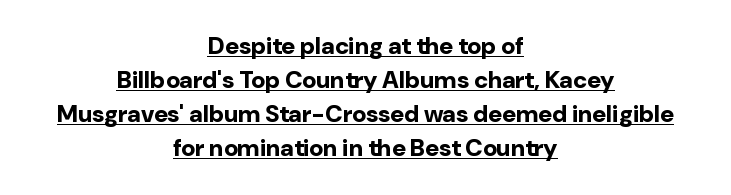
The image shows 24 px bold type, upright; set centered, normal line spacing (1.42x), normal letter spacing, underlined.
